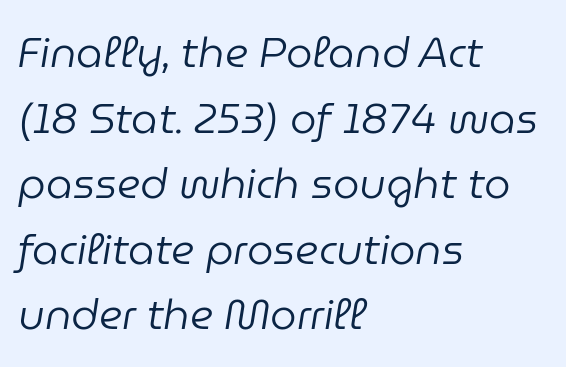
The image shows 42 px regular-weight type, italic (leaning right); set left-aligned, normal line spacing (1.56x), normal letter spacing, not underlined; low stroke contrast and a medium x-height.
